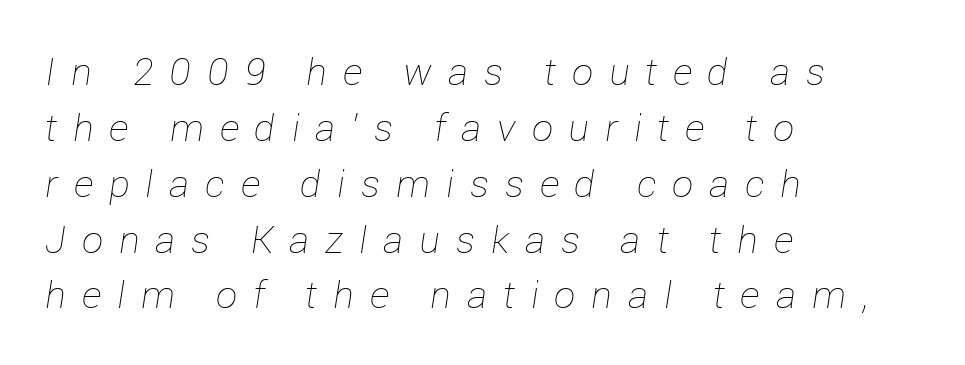
{"italic": "yes", "lean": "right", "slant_degrees": 12, "bold": "no", "weight": "thin", "width": "normal", "stroke_contrast": "low", "x_height": "medium", "monospaced": "no", "underline": "no", "align": "left", "line_spacing": "normal", "line_spacing_ratio": 1.47, "letter_spacing": "wide", "letter_spacing_em": 0.42, "glyph_px": 38}
